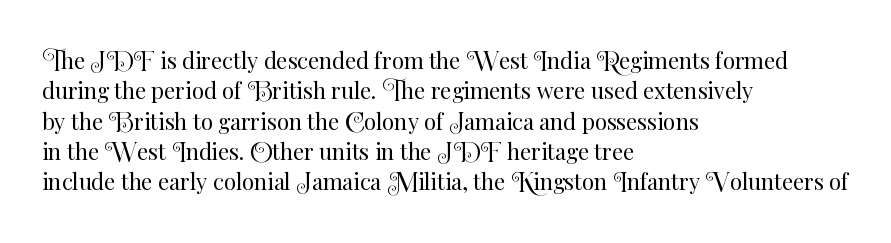
A quiet, ordinary-to-light weight characterises the typeface. The text block is weighted toward the left margin, trailing off unevenly rightward. This rendering leaves character spacing at its baseline value. Characters remain perfectly vertical along every line. The strip under each line holds only bare page.
